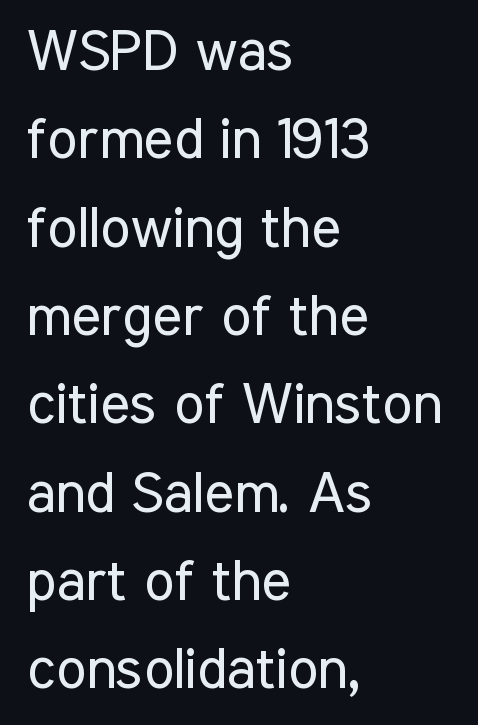
The image shows 57 px regular-weight, condensed sans-serif type, upright; set left-aligned, normal line spacing (1.55x), normal letter spacing, not underlined; low stroke contrast and a medium x-height.
